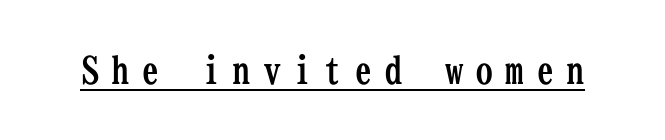
The rendering uses typewriter-style spacing with identical character cells. Heavy-handed strokes throughout: this text is bold. The passage shown is underscored from start to finish. Here the glyphs are tracked loosely, breaking word shapes into spaced letters.
